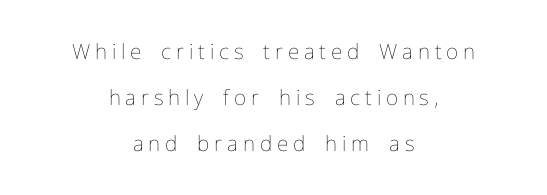
Is the block centered? Yes — each line is placed symmetrically about the middle. The passage shown has open, widely tracked lettering throughout. The face looks like a standard text weight, possibly lighter. Students, observe: this is what heavily led, spacious text looks like. The words here are not underlined.
